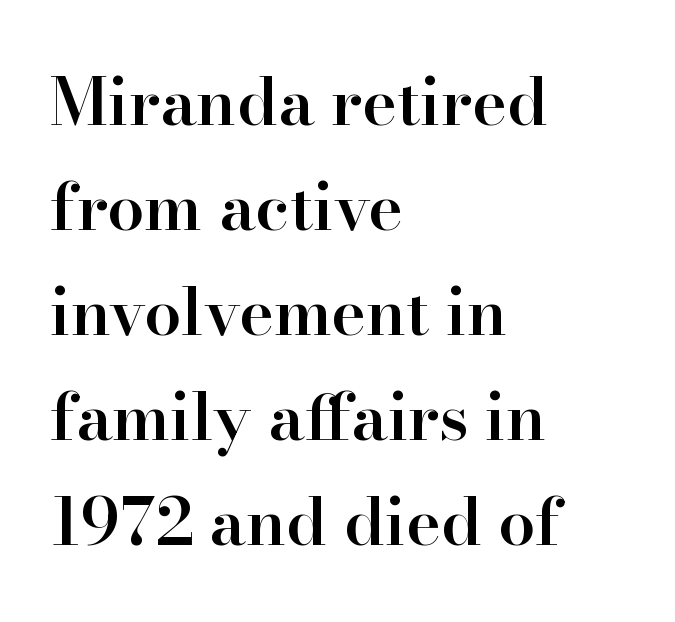
Q: Is the text bold? A: Semi-bold.
Q: Is the text italic (slanted)? A: No, it is upright.
Q: Is the typeface a serif or a sans-serif typeface? A: Serif.
Q: Is the text underlined? A: No.
Q: How is the paragraph aligned? A: Left-aligned.
Q: Is the spacing between letters normal or unusually wide? A: Normal.
Q: Is the spacing between lines tight, normal or loose? A: Normal.
Q: Width (condensed, normal, or wide)? A: Normal.
Q: Stroke contrast? A: High.
Q: x-height? A: Small.
Q: Monospaced? A: No.
